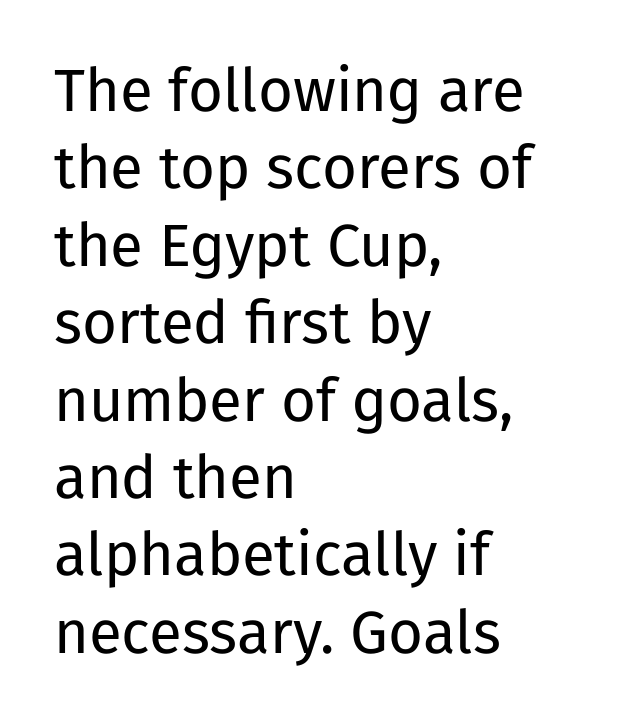
Q: Is the text bold? A: No.
Q: Is the text italic (slanted)? A: No, it is upright.
Q: Is the typeface a serif or a sans-serif typeface? A: Sans-serif.
Q: Is the text underlined? A: No.
Q: How is the paragraph aligned? A: Left-aligned.
Q: Is the spacing between letters normal or unusually wide? A: Normal.
Q: Is the spacing between lines tight, normal or loose? A: Normal.
Q: Width (condensed, normal, or wide)? A: Normal.
Q: Stroke contrast? A: Low.
Q: x-height? A: Medium.
Q: Monospaced? A: No.
